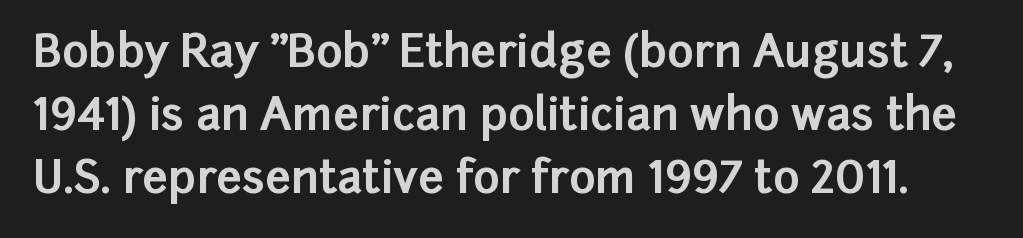
Q: Is the text bold? A: Yes.
Q: Is the text italic (slanted)? A: No, it is upright.
Q: Is the typeface a serif or a sans-serif typeface? A: Sans-serif.
Q: Is the text underlined? A: No.
Q: Is the spacing between letters normal or unusually wide? A: Normal.
Q: Is the spacing between lines tight, normal or loose? A: Normal.
Q: Width (condensed, normal, or wide)? A: Normal.
Q: Stroke contrast? A: Low.
Q: x-height? A: Medium.
Q: Monospaced? A: No.
